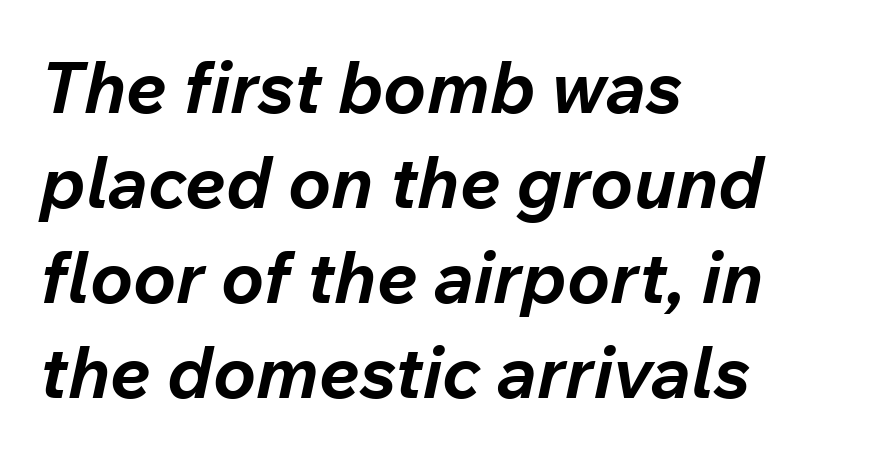
{"italic": "yes", "lean": "right", "slant_degrees": 12, "bold": "yes", "weight": "bold", "width": "normal", "stroke_contrast": "low", "x_height": "medium", "monospaced": "no", "underline": "no", "align": "left", "line_spacing": "normal", "line_spacing_ratio": 1.32, "letter_spacing": "normal", "letter_spacing_em": 0.0, "glyph_px": 72}
